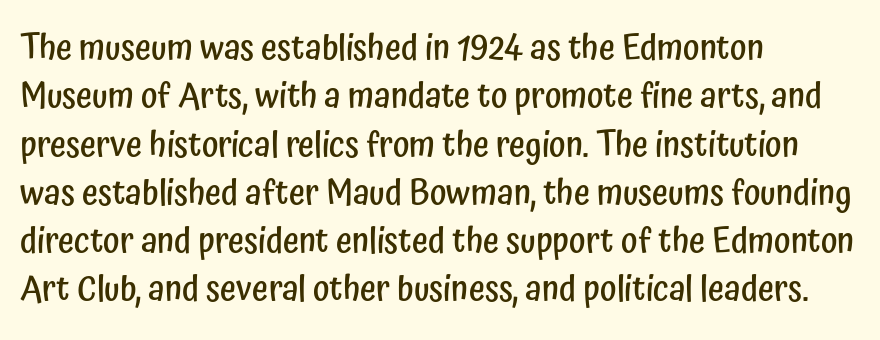
{"serif": "no", "italic": "no", "bold": "semi", "weight": "semibold", "width": "condensed", "stroke_contrast": "low", "x_height": "medium", "monospaced": "no", "underline": "no", "align": "left", "line_spacing": "normal", "line_spacing_ratio": 1.38, "letter_spacing": "normal", "letter_spacing_em": 0.0, "glyph_px": 35}
